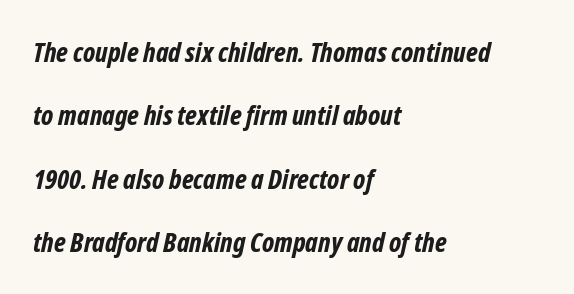
Q: Is the text bold? A: Yes.
Q: Is the text underlined? A: No.
Q: How is the paragraph aligned? A: Left-aligned.
Q: Is the spacing between letters normal or unusually wide? A: Normal.
Q: Is the spacing between lines tight, normal or loose? A: Loose.
